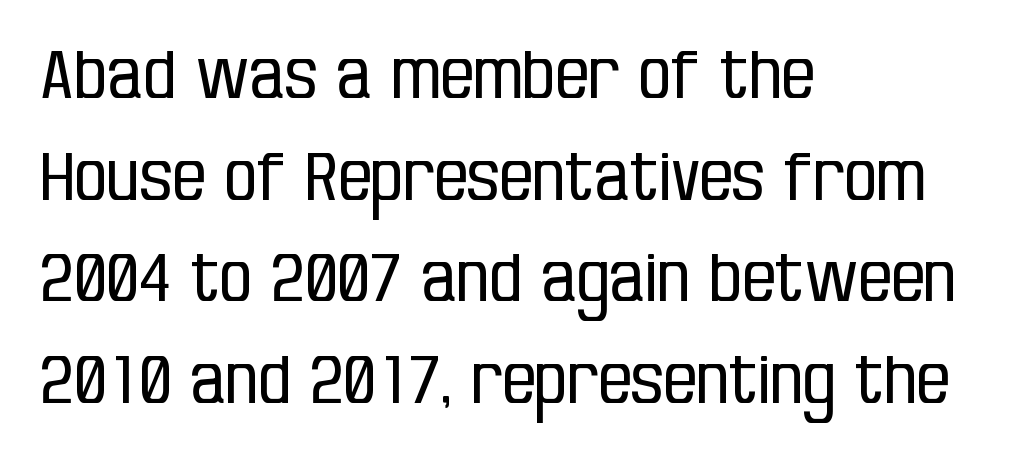
{"serif": "no", "italic": "no", "bold": "no", "weight": "regular", "width": "condensed", "stroke_contrast": "low", "x_height": "large", "monospaced": "no", "underline": "no", "align": "left", "line_spacing": "normal", "line_spacing_ratio": 1.54, "letter_spacing": "normal", "letter_spacing_em": 0.0, "glyph_px": 66}
